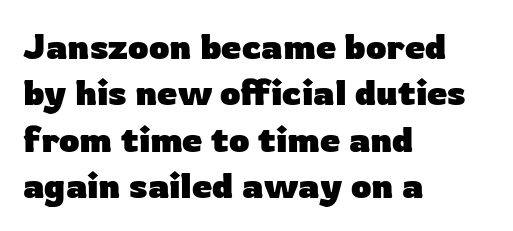
Q: Is the text bold? A: Yes.
Q: Is the text italic (slanted)? A: No, it is upright.
Q: Is the typeface a serif or a sans-serif typeface? A: Sans-serif.
Q: Is the text underlined? A: No.
Q: How is the paragraph aligned? A: Left-aligned.
Q: Is the spacing between letters normal or unusually wide? A: Normal.
Q: Is the spacing between lines tight, normal or loose? A: Normal.
Q: Width (condensed, normal, or wide)? A: Normal.
Q: Stroke contrast? A: Low.
Q: x-height? A: Medium.
Q: Monospaced? A: No.
